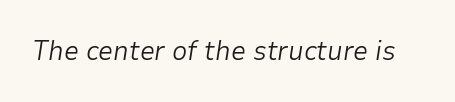
The image shows 27 px text type, italic (leaning right); set normal letter spacing, not underlined.
